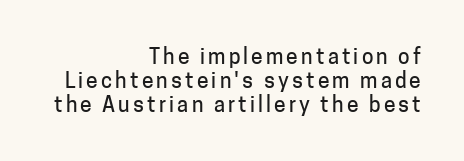
Q: Is the text italic (slanted)? A: No, it is upright.
Q: Is the text underlined? A: No.
Q: How is the paragraph aligned? A: Right-aligned.
Q: Is the spacing between lines tight, normal or loose? A: Tight.
